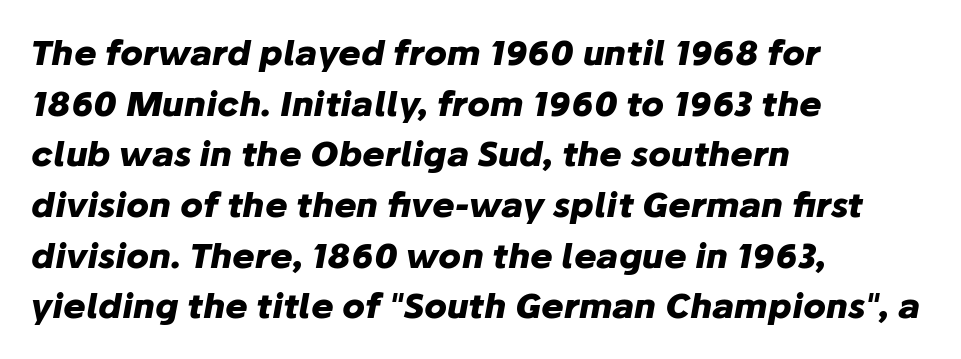
{"italic": "yes", "lean": "right", "slant_degrees": 10, "bold": "yes", "weight": "heavy", "width": "normal", "stroke_contrast": "low", "x_height": "medium", "monospaced": "no", "underline": "no", "align": "left", "line_spacing": "normal", "line_spacing_ratio": 1.49, "letter_spacing": "normal", "letter_spacing_em": 0.0, "glyph_px": 34}
